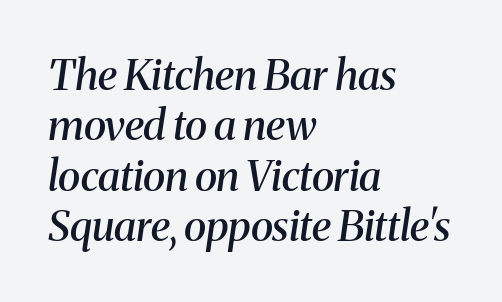
The image shows 42 px semibold serif type, italic (leaning right); set left-aligned, line spacing 1.2x, normal letter spacing, not underlined; medium stroke contrast and a medium x-height.
